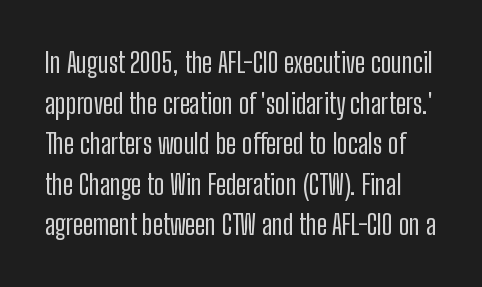
Here the designer chose a conventional face with non-uniform glyph widths. Quick note: not italic, upright. The glyphs are unaccompanied by any horizontal stroke below them. Rows of type keep a routine distance in the vertical direction.
